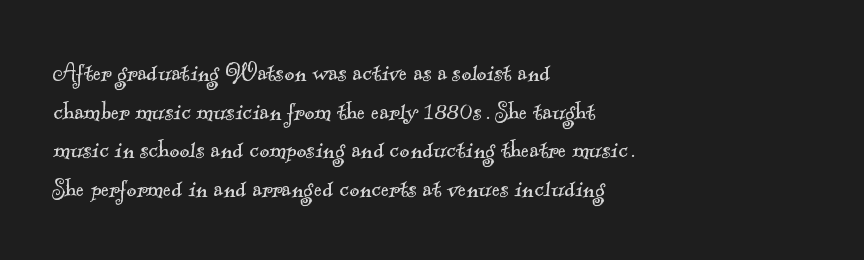
The image shows 30 px light serif type; set left-aligned, normal line spacing (1.29x), normal letter spacing, not underlined; a small x-height.
